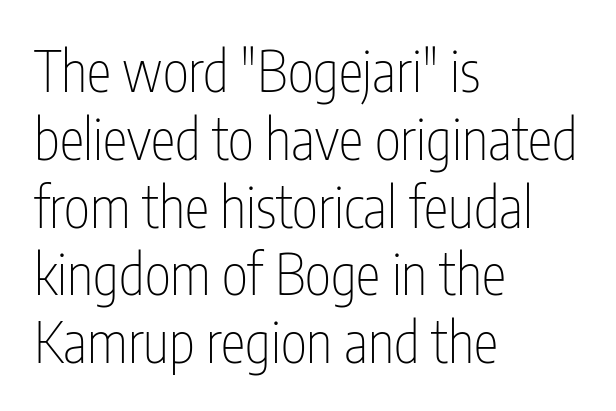
{"serif": "no", "italic": "no", "bold": "no", "weight": "thin", "width": "condensed", "stroke_contrast": "low", "x_height": "medium", "monospaced": "no", "underline": "no", "align": "left", "line_spacing_ratio": 1.21, "letter_spacing": "normal", "letter_spacing_em": 0.0, "glyph_px": 56}
